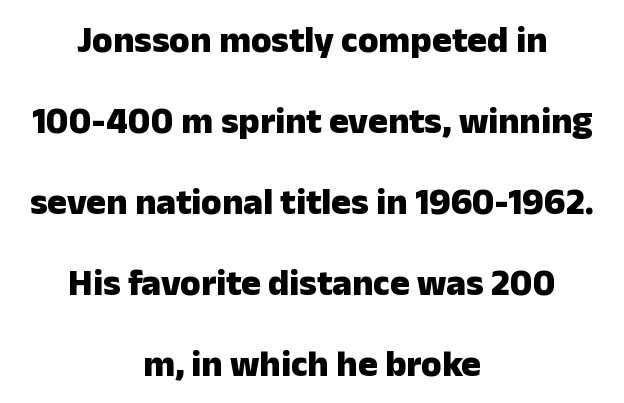
The image shows 37 px heavy sans-serif type, upright; set centered, loose line spacing (2.19x), normal letter spacing, not underlined; low stroke contrast and a medium x-height.
